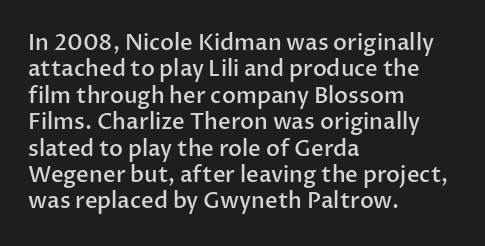
Q: Is the text bold? A: Semi-bold.
Q: Is the text italic (slanted)? A: No, it is upright.
Q: Is the text underlined? A: No.
Q: How is the paragraph aligned? A: Left-aligned.
Q: Is the spacing between letters normal or unusually wide? A: Normal.
